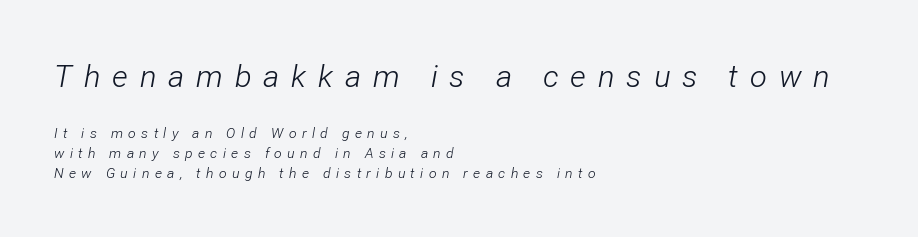
The image shows 31 px light, condensed type, italic (leaning right); set left-aligned, normal line spacing (1.43x), unusually wide letter spacing (+0.38 em), not underlined; the first (top) block is 2.21x larger; low stroke contrast and a medium x-height.
